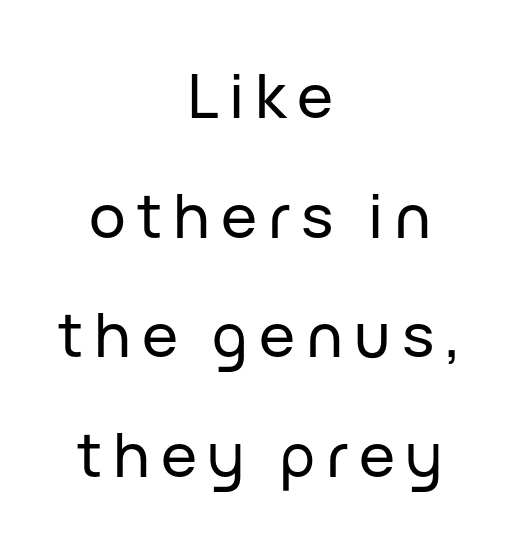
Italic: no, the glyphs are upright roman. The designer went with a sans here, leaving each stem footless. The leading is generous, giving the passage an open texture. Looks like regular typesetting: each glyph gets only the width it needs.
